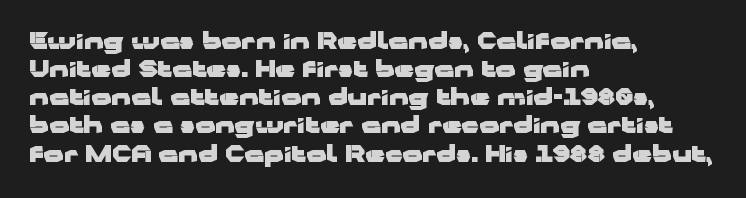
Q: Is the text bold? A: Yes.
Q: Is the text italic (slanted)? A: No, it is upright.
Q: Is the text underlined? A: No.
Q: How is the paragraph aligned? A: Left-aligned.
Q: Is the spacing between letters normal or unusually wide? A: Normal.
Q: Is the spacing between lines tight, normal or loose? A: Normal.
